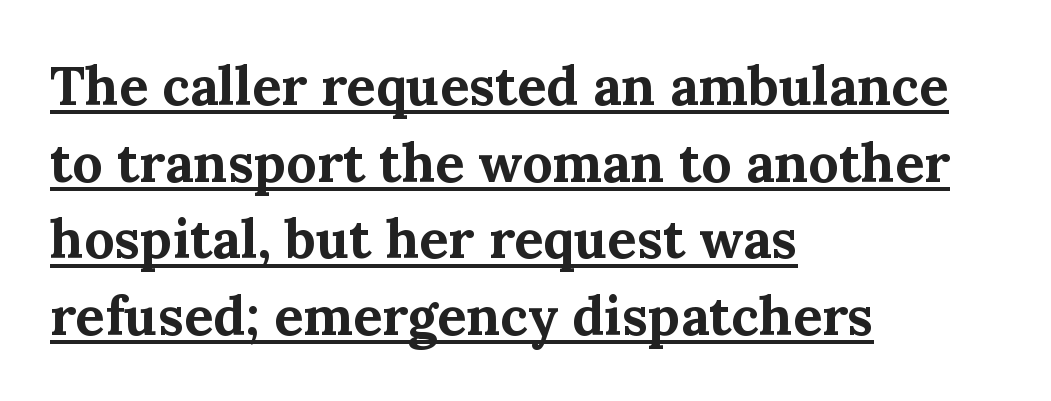
The image shows 54 px bold serif type, upright; set left-aligned, normal line spacing (1.42x), normal letter spacing, underlined; medium stroke contrast and a medium x-height.
